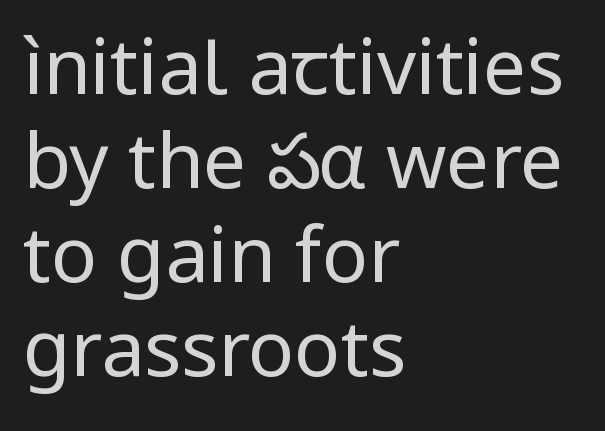
{"serif": "no", "italic": "no", "bold": "no", "weight": "regular", "width": "normal", "stroke_contrast": "low", "x_height": "medium", "monospaced": "no", "underline": "no", "align": "left", "line_spacing_ratio": 1.22, "letter_spacing": "normal", "letter_spacing_em": 0.0, "glyph_px": 77}
